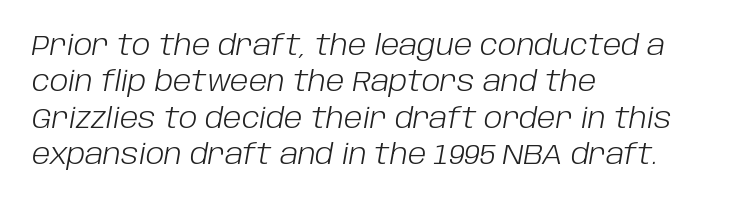
Q: Is the text bold? A: No.
Q: Is the text italic (slanted)? A: Yes, it leans right by about 10 degrees.
Q: Is the text underlined? A: No.
Q: How is the paragraph aligned? A: Left-aligned.
Q: Is the spacing between letters normal or unusually wide? A: Normal.
Q: Is the spacing between lines tight, normal or loose? A: Normal.
Q: Width (condensed, normal, or wide)? A: Normal.
Q: Stroke contrast? A: Low.
Q: x-height? A: Large.
Q: Monospaced? A: No.
